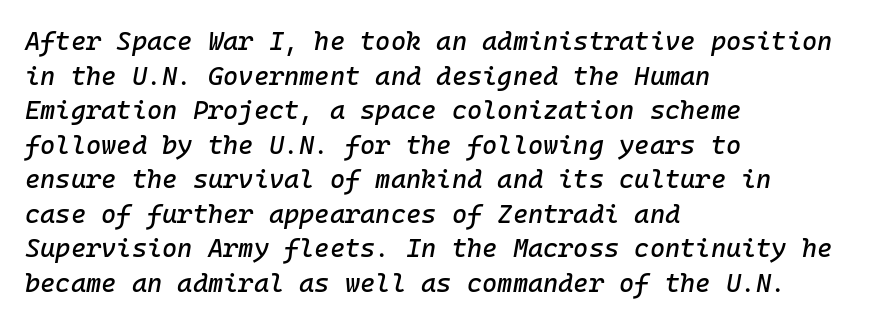
Q: Is the text italic (slanted)? A: Yes, it leans right by about 10 degrees.
Q: Is the text underlined? A: No.
Q: How is the paragraph aligned? A: Left-aligned.
Q: Is the spacing between letters normal or unusually wide? A: Normal.
Q: Is the spacing between lines tight, normal or loose? A: Normal.
